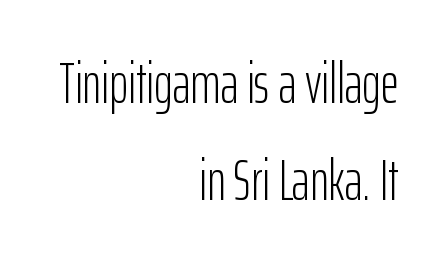
{"serif": "no", "italic": "no", "bold": "no", "weight": "light", "width": "condensed", "stroke_contrast": "low", "x_height": "medium", "monospaced": "no", "underline": "no", "align": "right", "line_spacing_ratio": 1.71, "letter_spacing": "normal", "letter_spacing_em": 0.0, "glyph_px": 57}
